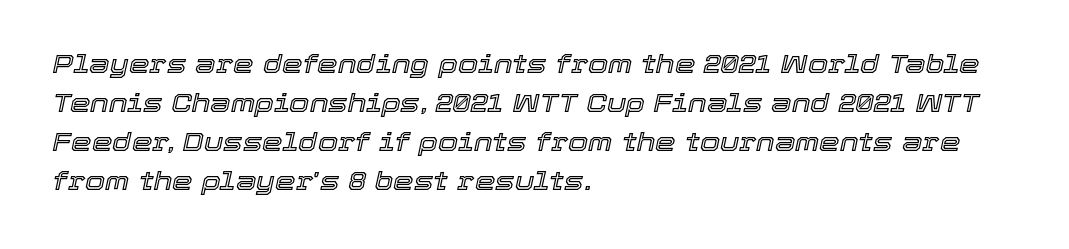
{"italic": "yes", "lean": "right", "slant_degrees": 12, "underline": "no", "align": "left", "line_spacing": "normal", "line_spacing_ratio": 1.5, "letter_spacing": "normal", "letter_spacing_em": 0.0, "glyph_px": 26}
